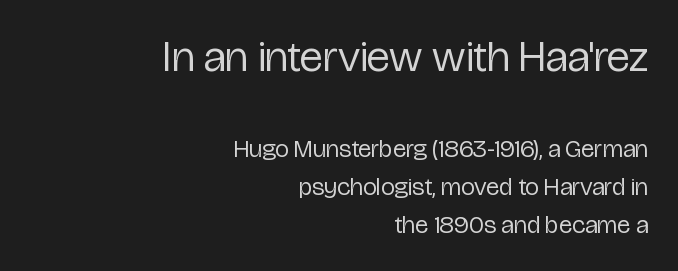
The image shows 44 px regular-weight, condensed sans-serif type, upright; set right-aligned, normal line spacing (1.53x), normal letter spacing, not underlined; the first (top) block is 1.76x larger; low stroke contrast and a medium x-height.
